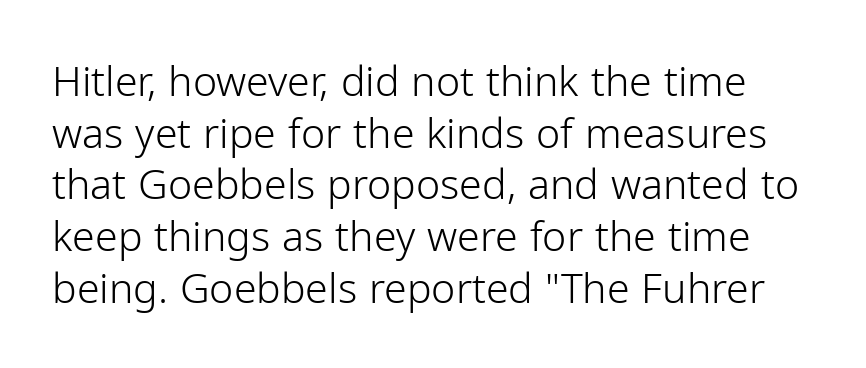
Compared with a typical body face, this is equally light or lighter still. Short note: letters normally spaced. The space beneath each line is pristine and unruled. Characters remain perfectly vertical along every line. Reading down the column, the eye jumps a familiar distance to each next line. Nothing sits at the stroke ends, so this counts as sans-serif.
